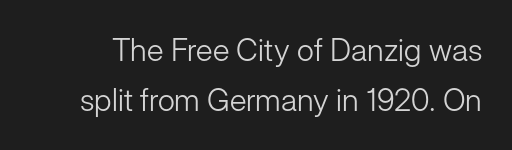
{"serif": "no", "italic": "no", "bold": "no", "weight": "light", "width": "normal", "stroke_contrast": "low", "x_height": "medium", "monospaced": "no", "underline": "no", "line_spacing": "normal", "line_spacing_ratio": 1.62, "letter_spacing": "normal", "letter_spacing_em": 0.0, "glyph_px": 31}
